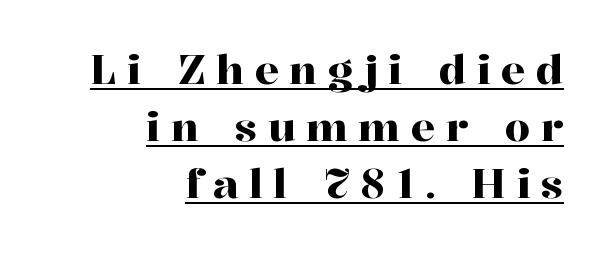
Descenders here cross a horizontal rule under the line. Alignment: flush right. The characters display serif detailing at their extremities. Do the letters lean? They stand straight.
